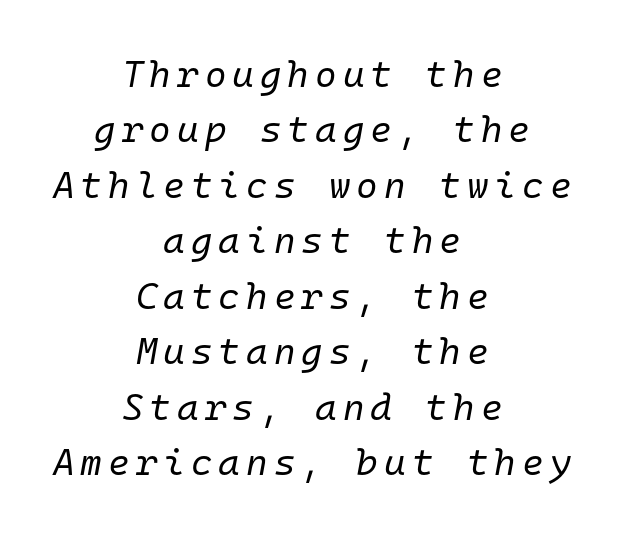
The image shows 37 px regular-weight type, italic (leaning right), monospaced; set centered, normal line spacing (1.5x), not underlined; low stroke contrast and a medium x-height.
